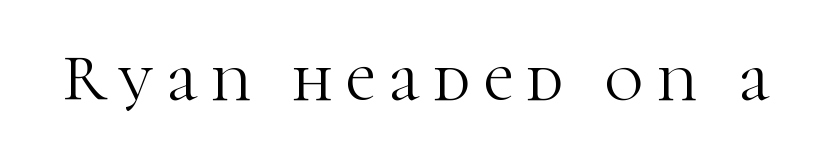
{"serif": "yes", "italic": "no", "bold": "no", "weight": "light", "width": "normal", "stroke_contrast": "high", "x_height": "medium", "monospaced": "no", "underline": "no", "letter_spacing": "wide", "letter_spacing_em": 0.2, "glyph_px": 66}
